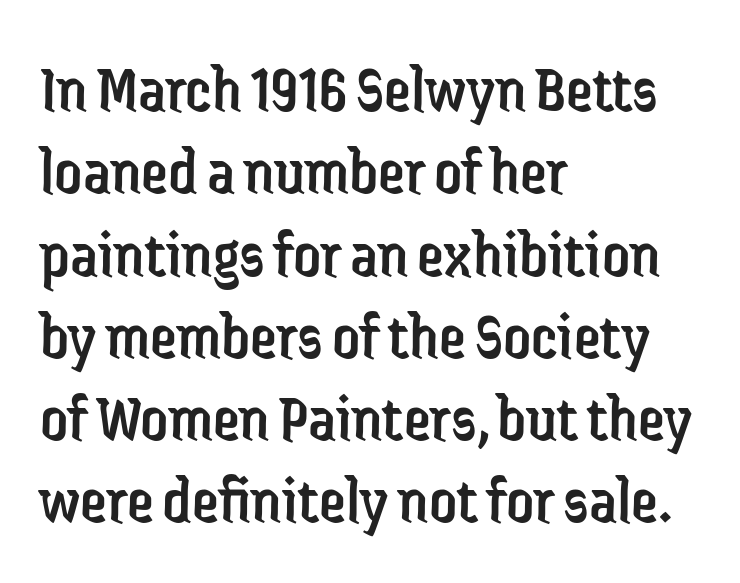
{"serif": "no", "italic": "no", "bold": "no", "weight": "regular", "width": "condensed", "stroke_contrast": "low", "x_height": "medium", "monospaced": "no", "underline": "no", "align": "left", "line_spacing_ratio": 1.21, "letter_spacing": "normal", "letter_spacing_em": 0.0, "glyph_px": 68}
